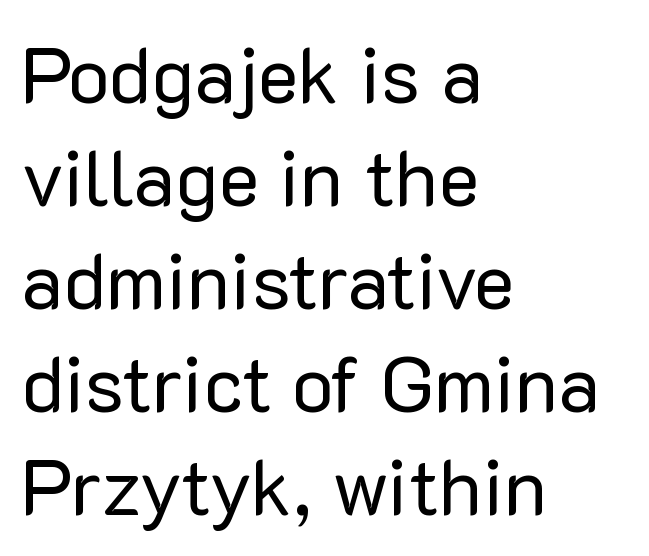
{"serif": "no", "italic": "no", "bold": "no", "weight": "regular", "width": "normal", "stroke_contrast": "low", "x_height": "medium", "monospaced": "no", "underline": "no", "align": "left", "line_spacing": "normal", "line_spacing_ratio": 1.32, "letter_spacing": "normal", "letter_spacing_em": 0.0, "glyph_px": 78}
